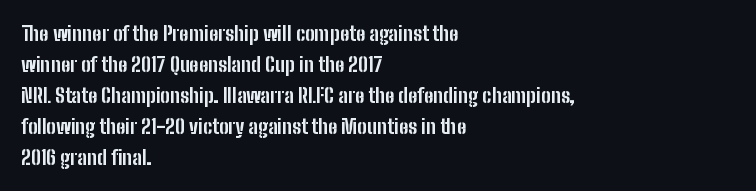
Q: Is the text bold? A: Yes.
Q: Is the text italic (slanted)? A: No, it is upright.
Q: Is the text underlined? A: No.
Q: How is the paragraph aligned? A: Left-aligned.
Q: Is the spacing between letters normal or unusually wide? A: Normal.
Q: Is the spacing between lines tight, normal or loose? A: Normal.
